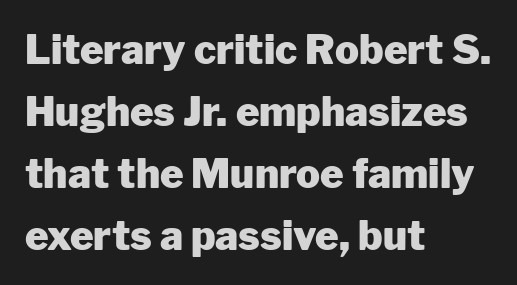
{"serif": "no", "italic": "no", "bold": "yes", "weight": "heavy", "width": "normal", "stroke_contrast": "low", "x_height": "medium", "monospaced": "no", "underline": "no", "align": "left", "line_spacing": "normal", "line_spacing_ratio": 1.55, "letter_spacing": "normal", "letter_spacing_em": 0.0, "glyph_px": 40}
